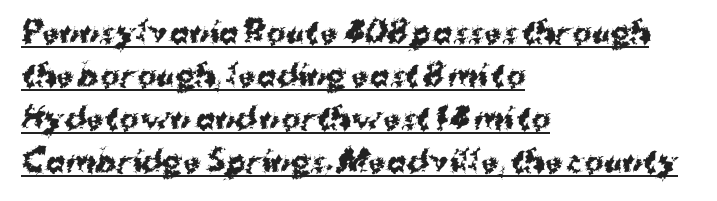
Is the letter spacing exaggerated? No — it looks like the ordinary default. In terms of weight, the rendering is a true, heavy bold. Unlike a traditional serif, this face leaves its strokes unadorned. A continuous stroke trails under the words, as in a hyperlink.
